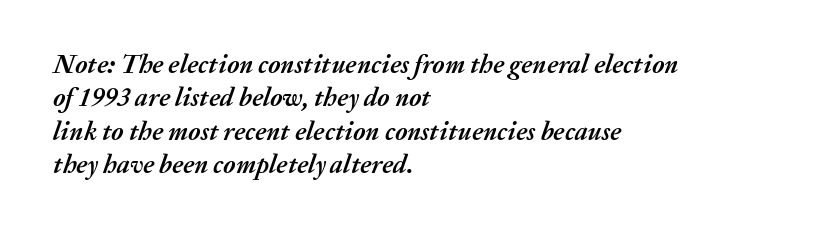
The image shows 26 px bold type, italic (leaning right); set left-aligned, normal line spacing (1.28x), normal letter spacing, not underlined.
